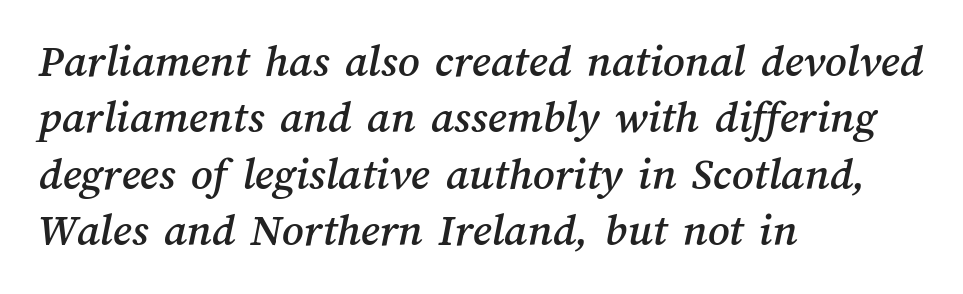
The rendering uses natural spacing where letterforms have individual widths. Standard letterfit; no display-style spreading of the glyphs. The gap between lines stays unmarked. A student would call this left alignment; a typographer would say flush left, rag right.
